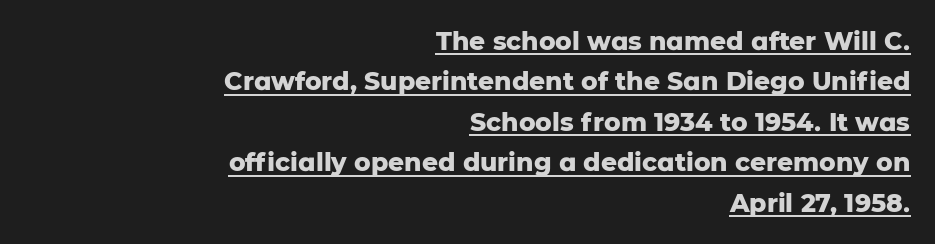
The image shows 25 px bold type, upright; set right-aligned, normal line spacing (1.62x), normal letter spacing, underlined.
